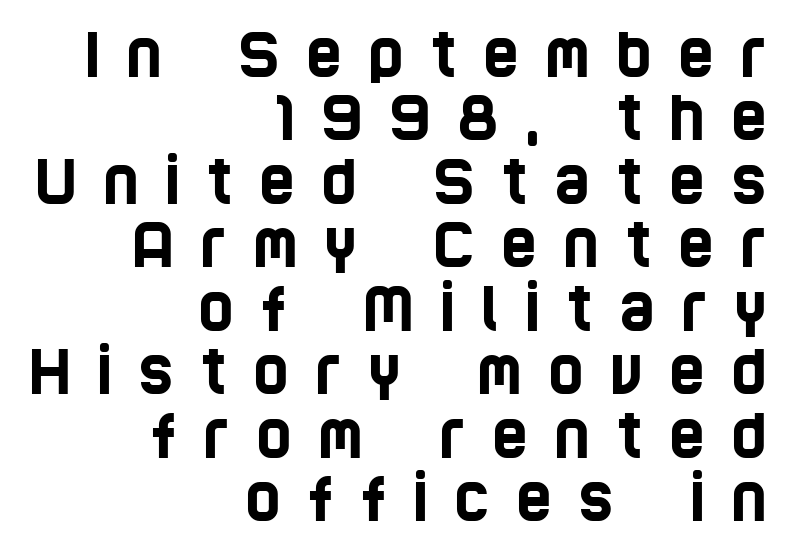
{"serif": "no", "width": "condensed", "stroke_contrast": "low", "x_height": "large", "monospaced": "no", "underline": "no", "align": "right", "line_spacing": "tight", "line_spacing_ratio": 1.04, "letter_spacing": "wide", "letter_spacing_em": 0.43, "glyph_px": 61}
